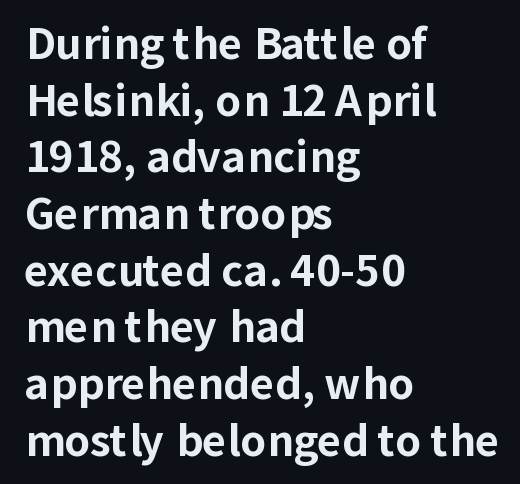
Is this a fixed-width face? No — the glyphs have proportional, varying widths. A bare baseline throughout the passage. You could call the tracking neutral — neither tight nor loose. Rendered with straight, roman letterforms.
